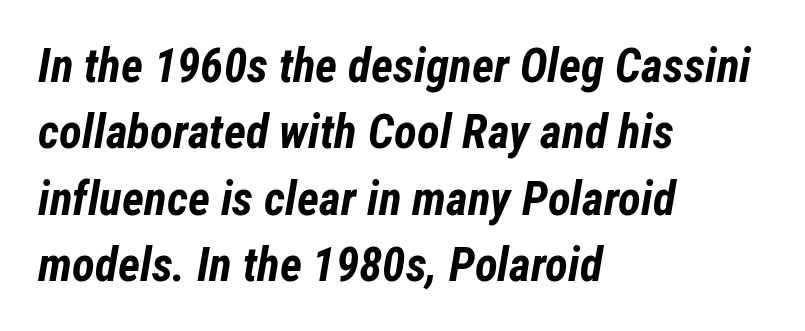
Q: Is the text bold? A: Yes.
Q: Is the text italic (slanted)? A: Yes, it leans right by about 12 degrees.
Q: Is the text underlined? A: No.
Q: How is the paragraph aligned? A: Left-aligned.
Q: Is the spacing between letters normal or unusually wide? A: Normal.
Q: Is the spacing between lines tight, normal or loose? A: Normal.
Q: Width (condensed, normal, or wide)? A: Condensed.
Q: Stroke contrast? A: Low.
Q: x-height? A: Medium.
Q: Monospaced? A: No.
